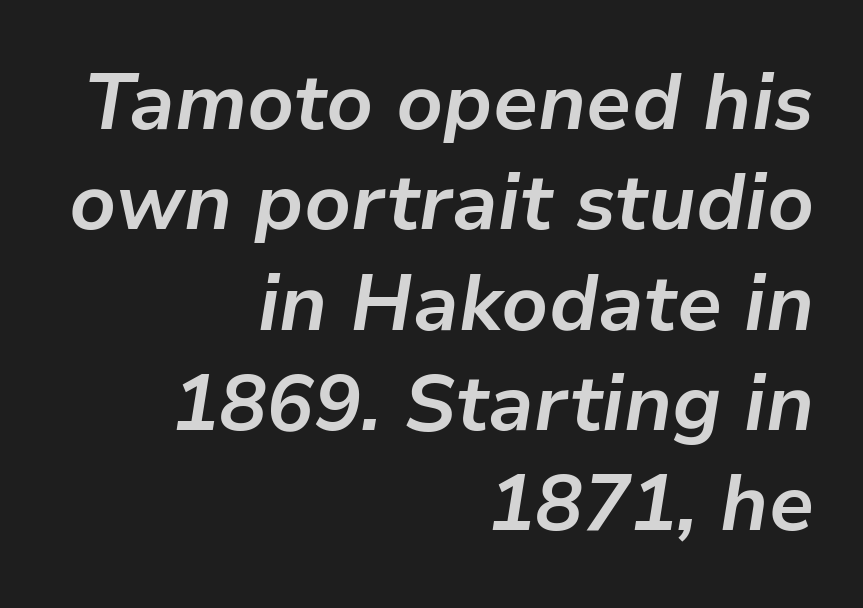
The image shows 79 px bold type, italic (leaning right); set right-aligned, normal line spacing (1.27x), normal letter spacing, not underlined; low stroke contrast and a medium x-height.
